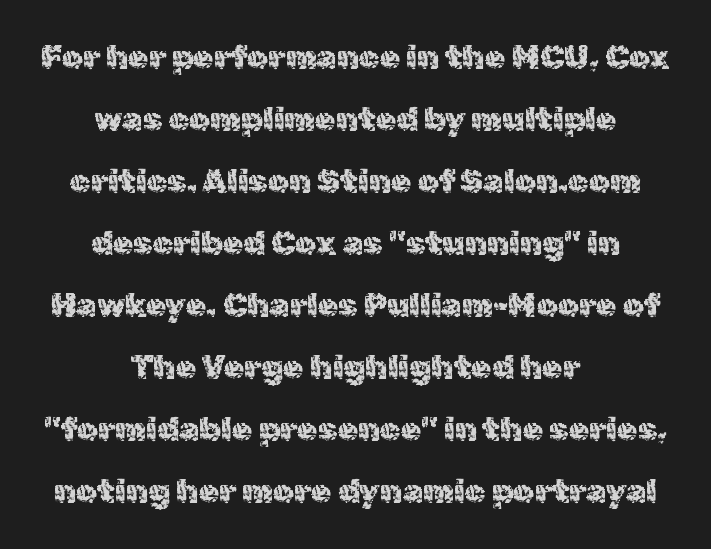
Short note: letters normally spaced. The rendering uses natural spacing where letterforms have individual widths. Underline: absent. Vertical strokes here are truly vertical.
